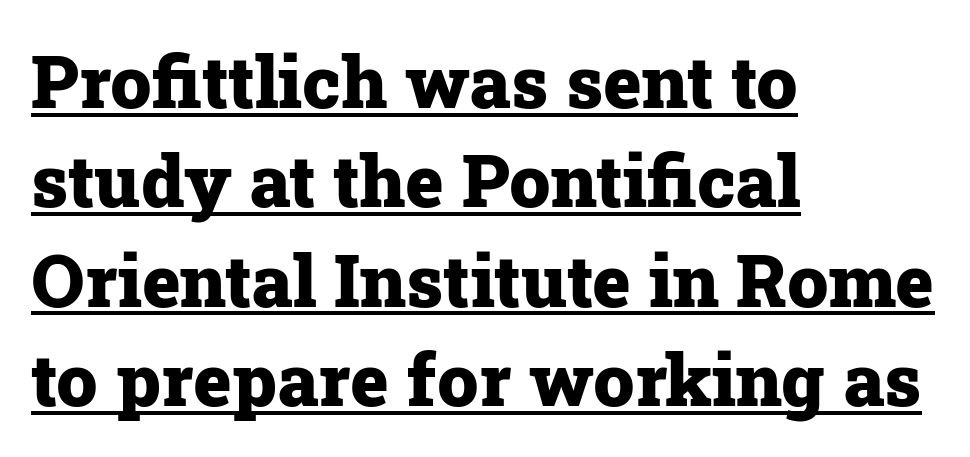
Line spacing here is normal. Does the weight exceed regular? Yes, all the way to bold. Students, observe the line beneath the letters — that is underlining. Think of a printed novel: that variable character pitch is what you see here.
